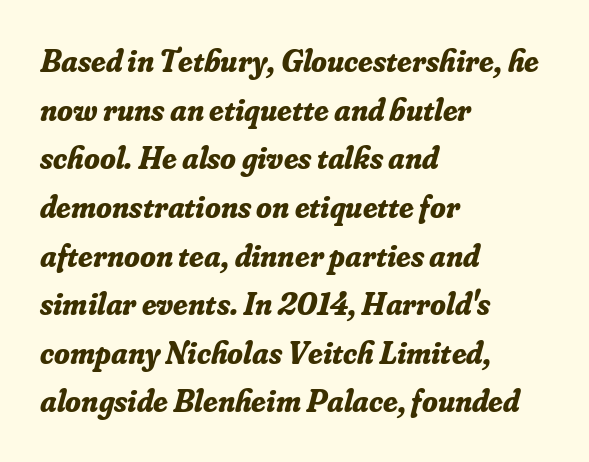
{"serif": "yes", "italic": "yes", "lean": "right", "slant_degrees": 16, "bold": "yes", "weight": "bold", "width": "normal", "stroke_contrast": "low", "x_height": "small", "monospaced": "no", "underline": "no", "align": "left", "line_spacing": "normal", "line_spacing_ratio": 1.52, "letter_spacing": "normal", "letter_spacing_em": 0.0, "glyph_px": 32}
